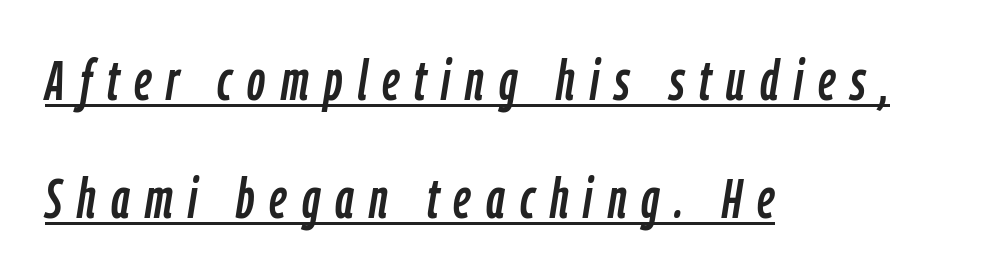
{"italic": "yes", "lean": "right", "slant_degrees": 9, "width": "condensed", "stroke_contrast": "low", "x_height": "medium", "monospaced": "no", "underline": "yes", "align": "left", "line_spacing": "loose", "line_spacing_ratio": 2.1, "letter_spacing": "wide", "letter_spacing_em": 0.27, "glyph_px": 56}
